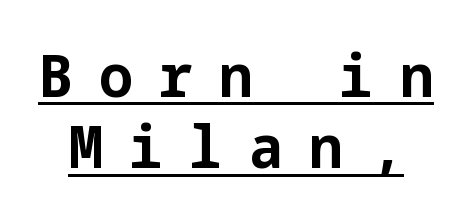
The image shows 60 px bold sans-serif type, upright; set line spacing 1.19x, unusually wide letter spacing (+0.44 em), underlined; low stroke contrast and a medium x-height.
